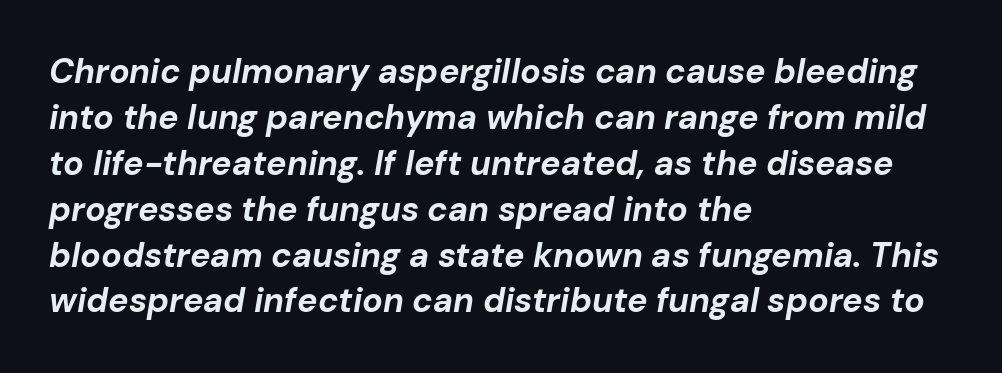
The image shows 34 px bold type, italic (leaning right); set left-aligned, normal line spacing (1.35x), normal letter spacing, not underlined; low stroke contrast and a medium x-height.
